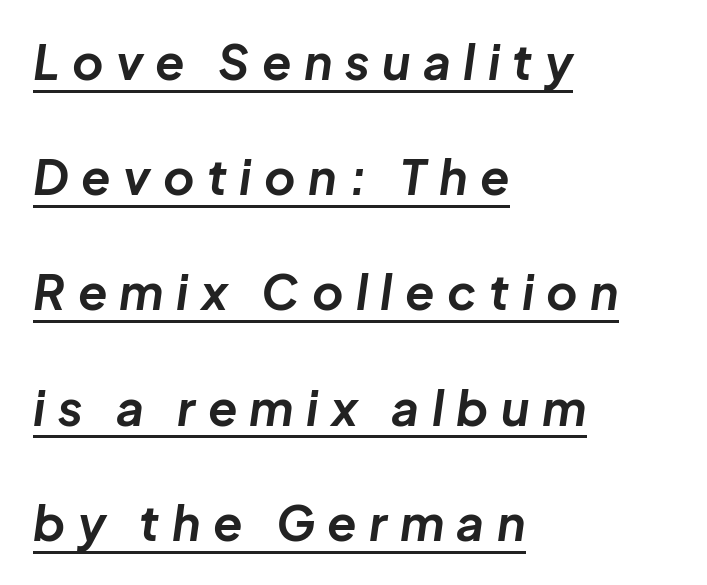
The image shows 48 px bold type, italic (leaning right); set left-aligned, loose line spacing (2.4x), unusually wide letter spacing (+0.26 em), underlined; low stroke contrast and a medium x-height.
